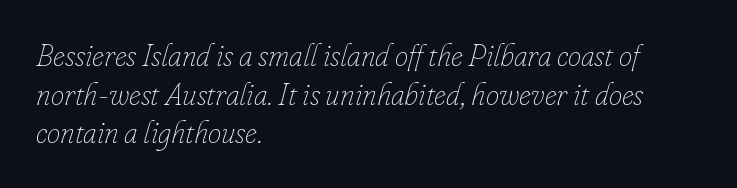
The image shows 30 px thin type, italic (leaning right); set left-aligned, normal line spacing (1.29x), normal letter spacing, not underlined; low stroke contrast and a small x-height.
